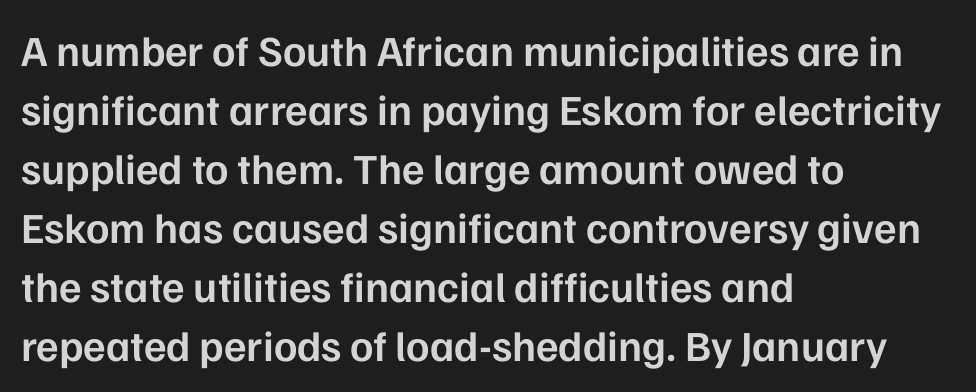
{"serif": "no", "italic": "no", "bold": "semi", "weight": "semibold", "width": "normal", "stroke_contrast": "low", "x_height": "medium", "monospaced": "no", "underline": "no", "align": "left", "line_spacing": "normal", "line_spacing_ratio": 1.37, "letter_spacing": "normal", "letter_spacing_em": 0.0, "glyph_px": 43}
